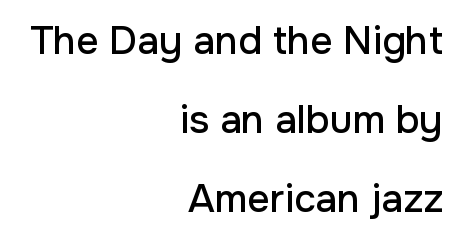
The rendering uses natural spacing where letterforms have individual widths. Only glyphs here, with clear space below each row. Short note: letters normally spaced. If you drew a line through each stem, it would be perfectly vertical. Does the type have serifs? No, each stem ends abruptly. The passage is arranged like a letterhead date or caption credit — flush right.
